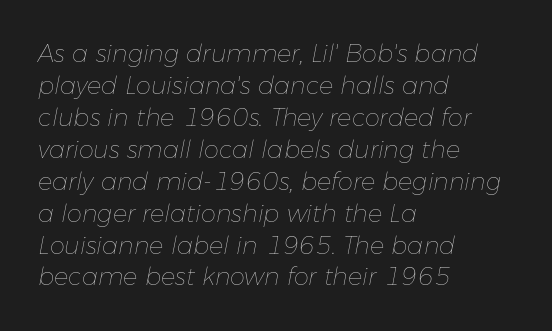
Stroke thickness stays within the range of a standard reading face or lighter. The letterforms sit shoulder to shoulder at normal distance. Underlining? Definitely not there. The lines are quadded left. Rows of type keep a routine distance in the vertical direction.
